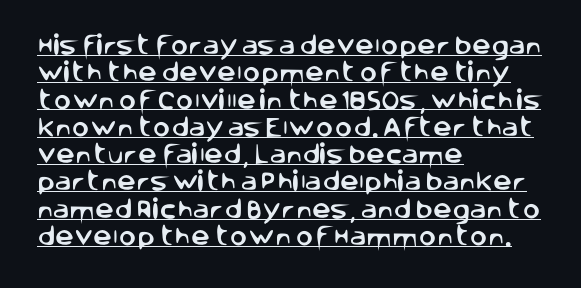
Reading down the block, your eye returns to a fixed left position each line. The gaps between neighbouring characters are ordinary and unremarkable. This block has exactly the height ordinary leading produces. Notice how a bar underscores the lettering throughout. Posture: straight, roman, zero tilt.
